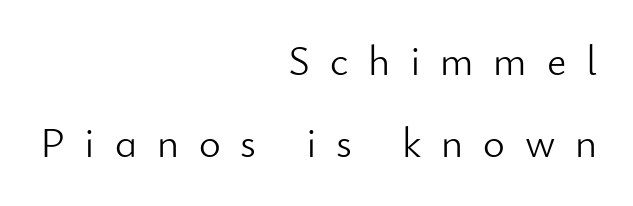
Caption: multi-line text, flush right, ragged left. Airy leading. Tall strokes in this sample are plumb rather than angled. Spacing between characters has been opened up far beyond the box default.
